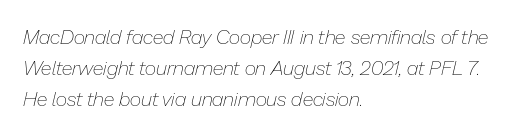
This rendering features lettering with no underline. Typeset ragged right — the left edge is the straight one. These lines were composed using italics. Stroke thickness stays within the range of a standard reading face or lighter. Summary of vertical rhythm: regular, with standard interline spacing. The rendering keeps characters at their native spacing.
